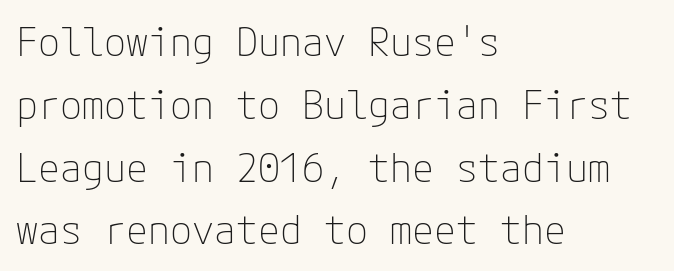
{"serif": "no", "italic": "no", "bold": "no", "weight": "thin", "width": "normal", "stroke_contrast": "low", "x_height": "medium", "underline": "no", "align": "left", "line_spacing": "normal", "line_spacing_ratio": 1.57, "letter_spacing": "normal", "letter_spacing_em": 0.0, "glyph_px": 40}
